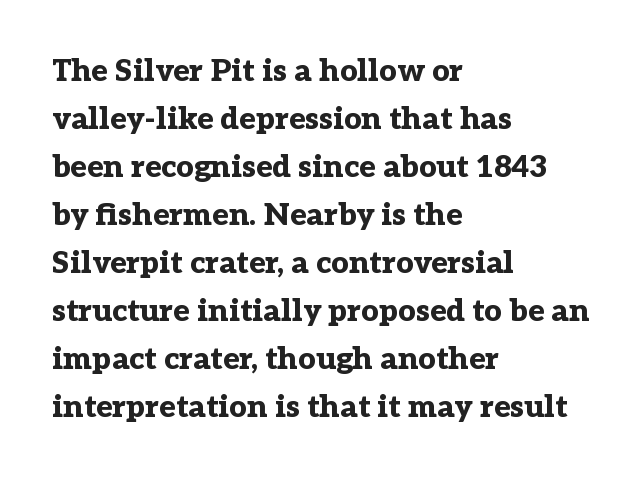
Q: Is the text bold? A: Yes.
Q: Is the text italic (slanted)? A: No, it is upright.
Q: Is the typeface a serif or a sans-serif typeface? A: Serif.
Q: Is the text underlined? A: No.
Q: How is the paragraph aligned? A: Left-aligned.
Q: Is the spacing between letters normal or unusually wide? A: Normal.
Q: Is the spacing between lines tight, normal or loose? A: Normal.
Q: Width (condensed, normal, or wide)? A: Normal.
Q: Stroke contrast? A: Low.
Q: x-height? A: Medium.
Q: Monospaced? A: No.
